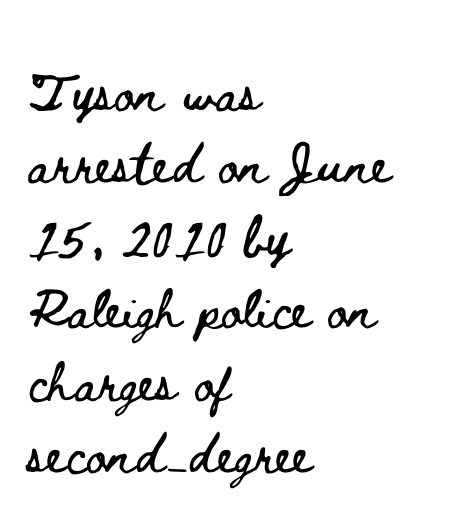
{"width": "wide", "stroke_contrast": "low", "x_height": "small", "monospaced": "no", "underline": "no", "align": "left", "line_spacing": "normal", "line_spacing_ratio": 1.45, "letter_spacing": "normal", "letter_spacing_em": 0.0, "glyph_px": 50}
